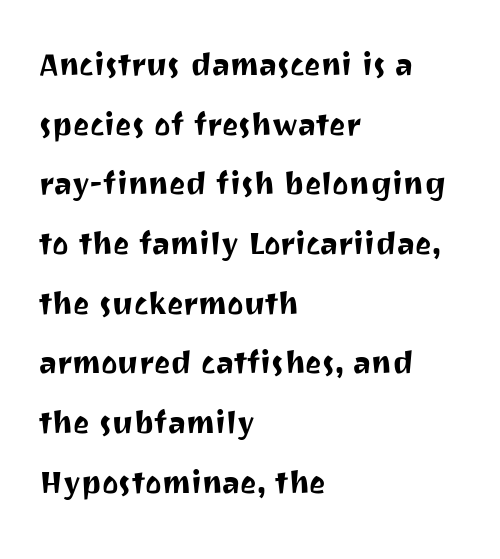
Q: Is the text italic (slanted)? A: No, it is upright.
Q: Is the typeface a serif or a sans-serif typeface? A: Sans-serif.
Q: Is the text underlined? A: No.
Q: How is the paragraph aligned? A: Left-aligned.
Q: Is the spacing between letters normal or unusually wide? A: Normal.
Q: Is the spacing between lines tight, normal or loose? A: Normal.
Q: Width (condensed, normal, or wide)? A: Normal.
Q: Stroke contrast? A: Medium.
Q: x-height? A: Medium.
Q: Monospaced? A: No.
